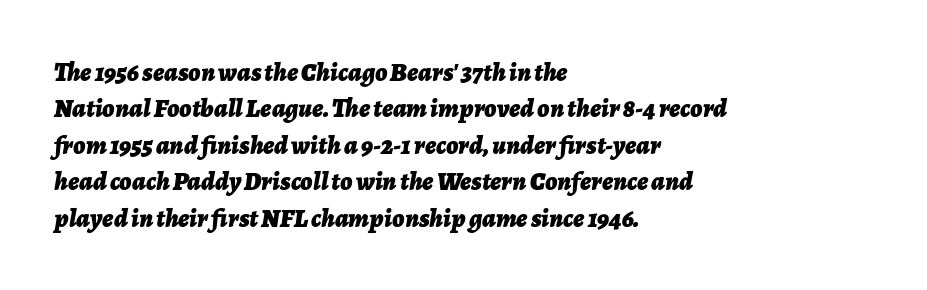
These lines are set flush left with a ragged right edge. Evenly set lines give the paragraph a standard silhouette. Would a proofreader flag this as italicized? Yes. Check the space under the baseline: it is left empty.
